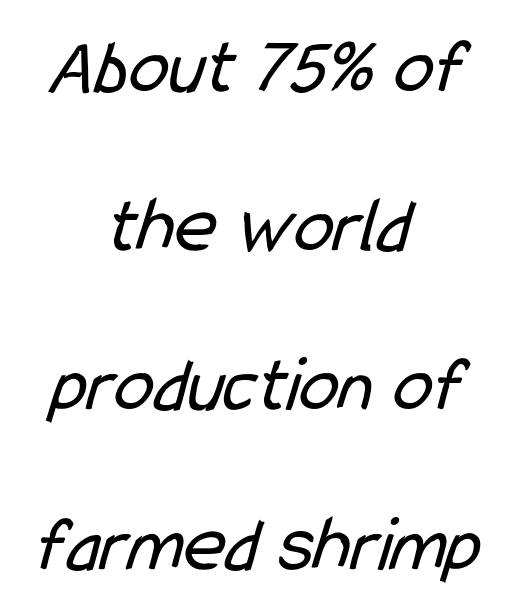
{"serif": "no", "bold": "no", "weight": "regular", "width": "condensed", "stroke_contrast": "low", "x_height": "medium", "monospaced": "no", "underline": "no", "align": "center", "line_spacing": "loose", "line_spacing_ratio": 1.99, "letter_spacing": "normal", "letter_spacing_em": 0.0, "glyph_px": 80}
